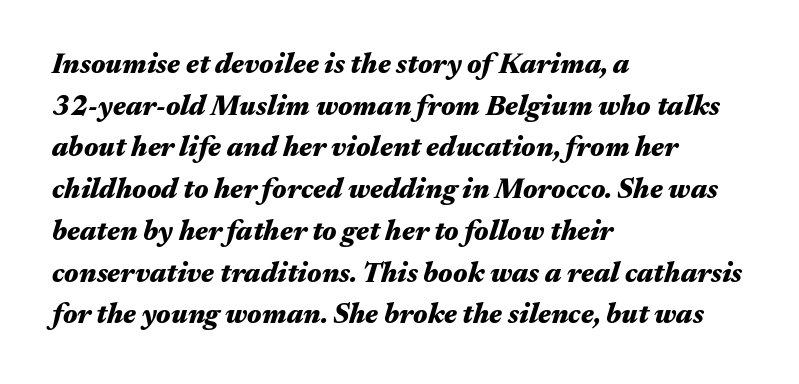
Q: Is the text bold? A: Yes.
Q: Is the text italic (slanted)? A: Yes, it leans right by about 17 degrees.
Q: Is the text underlined? A: No.
Q: How is the paragraph aligned? A: Left-aligned.
Q: Is the spacing between letters normal or unusually wide? A: Normal.
Q: Is the spacing between lines tight, normal or loose? A: Normal.
Q: Width (condensed, normal, or wide)? A: Wide.
Q: Stroke contrast? A: Medium.
Q: x-height? A: Medium.
Q: Monospaced? A: No.
